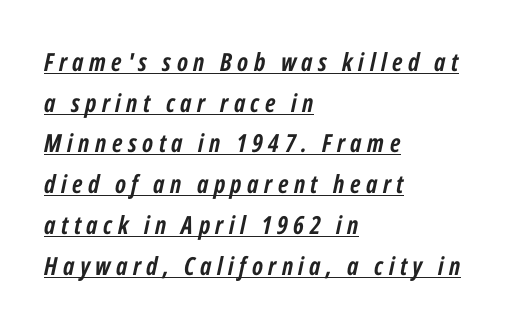
Compared with ordinary roman type, these characters are visibly tilted. Horizontal bands of white between lines are of average thickness. Compared with an ordinary text face, these strokes are far heavier — a full bold. The tracking jumps out immediately: characters are airy and widely separated. The compositor pushed each line to the left boundary.
